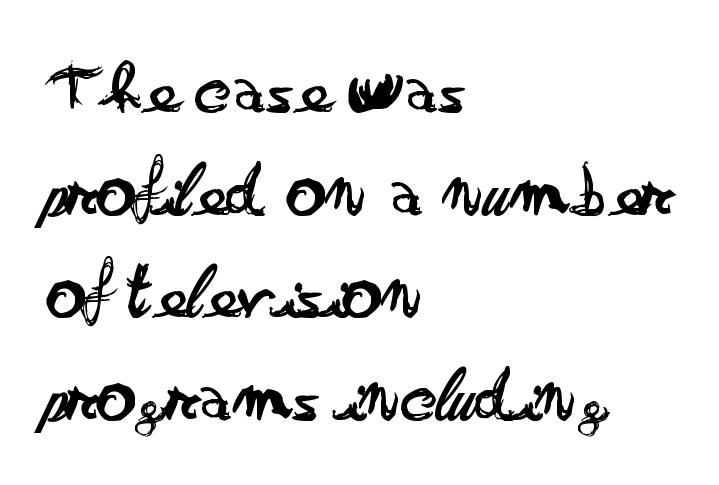
{"serif": "no", "italic": "no", "bold": "no", "weight": "regular", "width": "wide", "stroke_contrast": "low", "x_height": "small", "monospaced": "no", "underline": "no", "align": "left", "line_spacing": "normal", "line_spacing_ratio": 1.3, "letter_spacing": "normal", "letter_spacing_em": 0.0, "glyph_px": 79}
